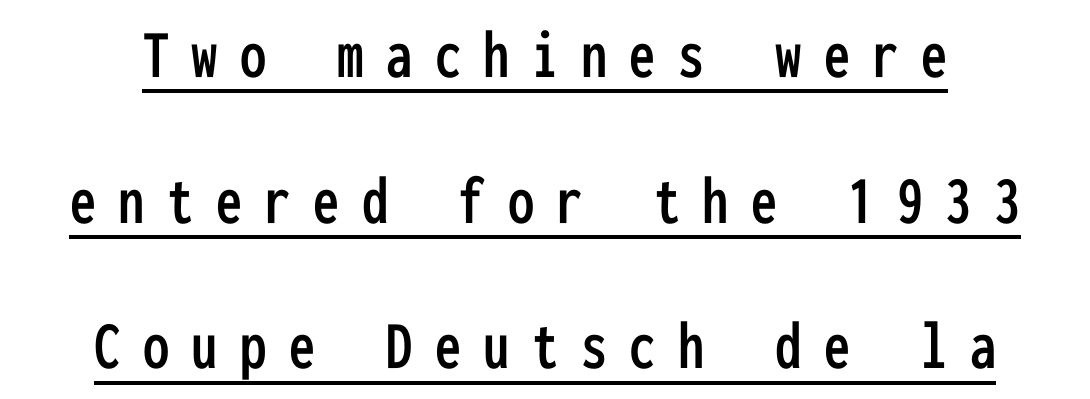
The image shows 70 px condensed sans-serif type, upright, monospaced; set loose line spacing (2.08x), unusually wide letter spacing (+0.32 em), underlined; low stroke contrast and a medium x-height.
